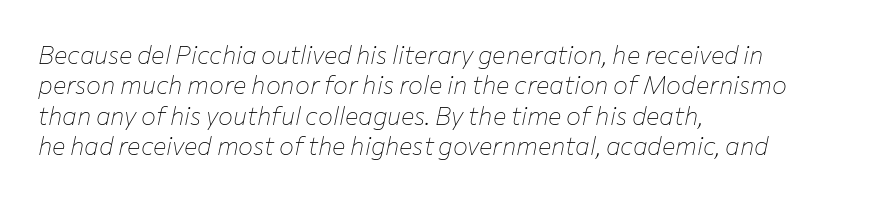
Q: Is the text bold? A: No.
Q: Is the text italic (slanted)? A: Yes, it leans right by about 12 degrees.
Q: Is the text underlined? A: No.
Q: How is the paragraph aligned? A: Left-aligned.
Q: Is the spacing between letters normal or unusually wide? A: Normal.
